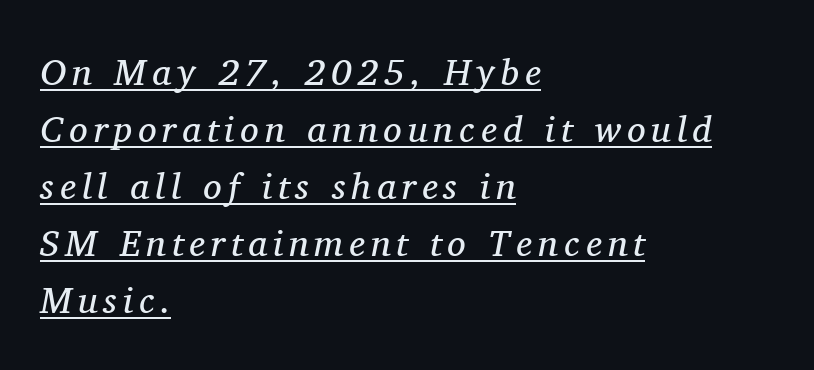
{"serif": "yes", "italic": "yes", "lean": "right", "slant_degrees": 11, "bold": "no", "weight": "regular", "width": "normal", "stroke_contrast": "medium", "x_height": "medium", "monospaced": "no", "underline": "yes", "align": "left", "line_spacing": "normal", "line_spacing_ratio": 1.54, "glyph_px": 37}
